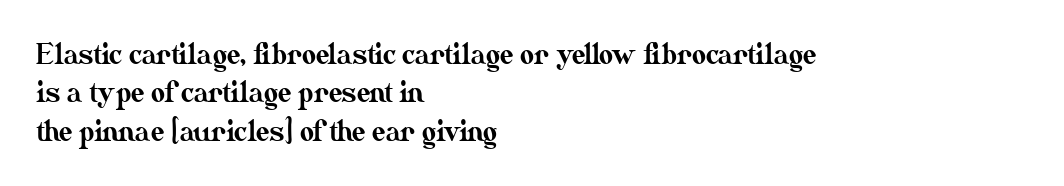
{"italic": "no", "underline": "no", "align": "left", "line_spacing": "normal", "line_spacing_ratio": 1.42, "letter_spacing": "normal", "letter_spacing_em": 0.0, "glyph_px": 27}
